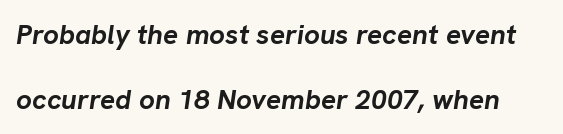
Q: Is the text bold? A: Yes.
Q: Is the text italic (slanted)? A: Yes, it leans right by about 8 degrees.
Q: Is the text underlined? A: No.
Q: Is the spacing between letters normal or unusually wide? A: Normal.
Q: Is the spacing between lines tight, normal or loose? A: Loose.
Q: Width (condensed, normal, or wide)? A: Normal.
Q: Stroke contrast? A: Low.
Q: x-height? A: Medium.
Q: Monospaced? A: No.
